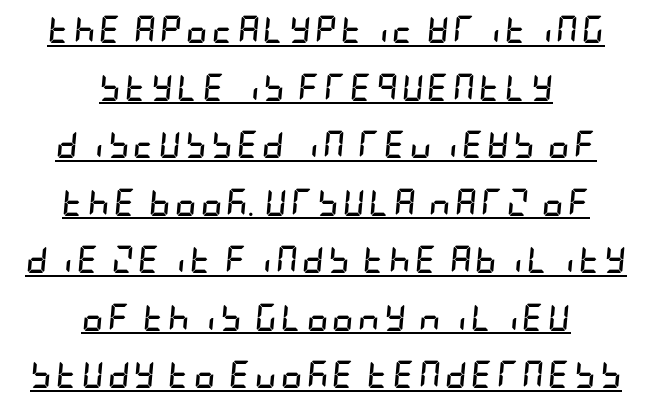
Q: Is the text bold? A: Yes.
Q: Is the text italic (slanted)? A: Yes, it leans right by about 5 degrees.
Q: Is the text underlined? A: Yes.
Q: How is the paragraph aligned? A: Centered.
Q: Is the spacing between lines tight, normal or loose? A: Loose.
